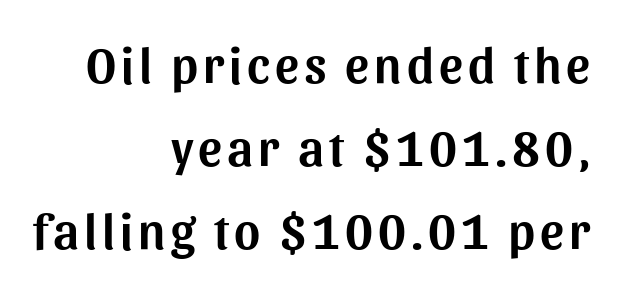
The image shows 50 px sans-serif type, upright; set right-aligned, normal line spacing (1.66x), not underlined; medium stroke contrast and a medium x-height.
